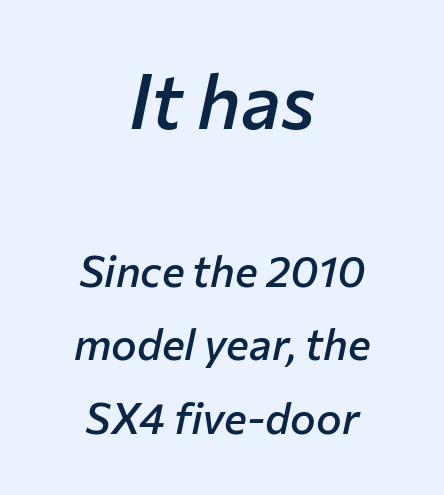
Q: Is the text bold? A: Semi-bold.
Q: Is the text italic (slanted)? A: Yes, it leans right by about 12 degrees.
Q: Is the text underlined? A: No.
Q: How is the paragraph aligned? A: Centered.
Q: Is the spacing between letters normal or unusually wide? A: Normal.
Q: Which block of text is set in a larger size, the first (top) or the second (bottom)? A: The first (top) one.
Q: Width (condensed, normal, or wide)? A: Normal.
Q: Stroke contrast? A: Low.
Q: x-height? A: Medium.
Q: Monospaced? A: No.
